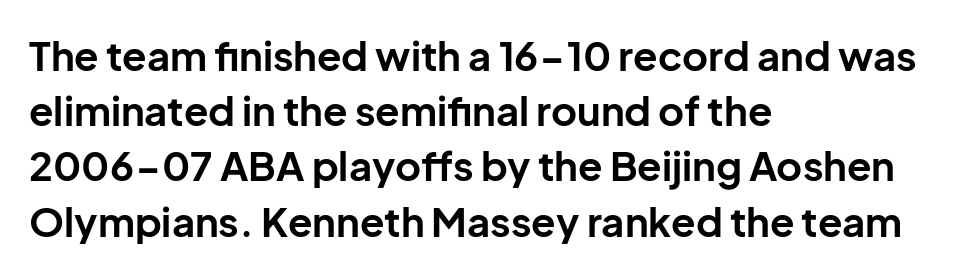
Q: Is the text bold? A: Yes.
Q: Is the text italic (slanted)? A: No, it is upright.
Q: Is the typeface a serif or a sans-serif typeface? A: Sans-serif.
Q: Is the text underlined? A: No.
Q: How is the paragraph aligned? A: Left-aligned.
Q: Is the spacing between letters normal or unusually wide? A: Normal.
Q: Is the spacing between lines tight, normal or loose? A: Normal.
Q: Width (condensed, normal, or wide)? A: Normal.
Q: Stroke contrast? A: Low.
Q: x-height? A: Medium.
Q: Monospaced? A: No.
